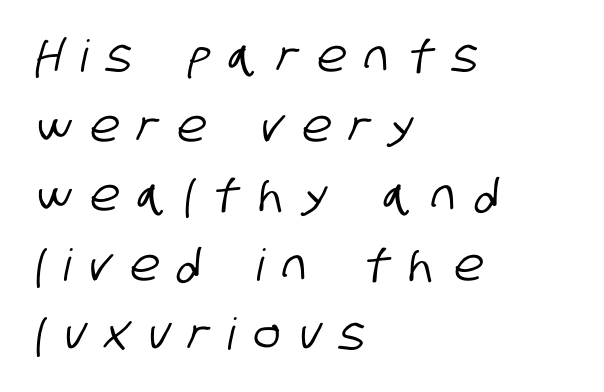
The image shows 44 px condensed sans-serif type; set left-aligned, normal line spacing (1.58x), unusually wide letter spacing (+0.44 em), not underlined; low stroke contrast and a large x-height.
